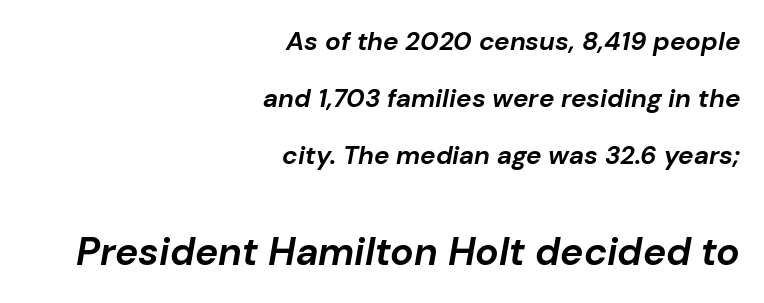
The image shows 39 px bold type, italic (leaning right); set right-aligned, loose line spacing (2.19x), normal letter spacing, not underlined; the second (bottom) block is 1.5x larger; low stroke contrast and a medium x-height.
